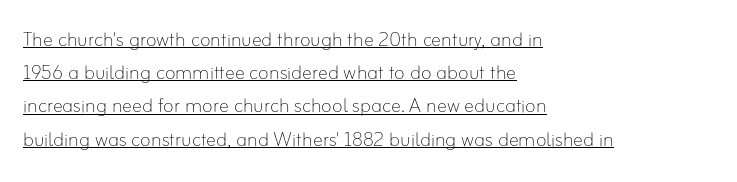
The image shows 25 px text type, upright; set left-aligned, normal line spacing (1.33x), normal letter spacing, underlined.
